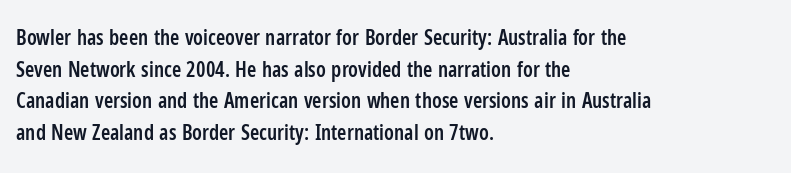
Italic? Not at all — the glyphs are vertical. A typesetter would call this zero additional tracking. The typesetting leans somewhat heavy: a semibold. The string is rendered with underlining switched off. The setting favours the left margin, as ordinary paragraphs usually do.
